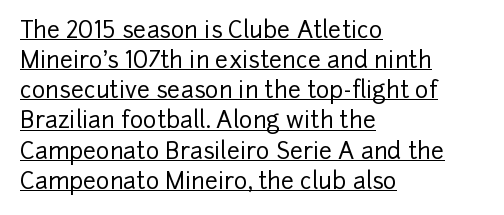
Vertical spacing — default. Italic? Not at all — the glyphs are vertical. The setting favours the left margin, as ordinary paragraphs usually do. Looks like someone drew a line under every word here. Tracking value appears to be zero — textbook default spacing.
